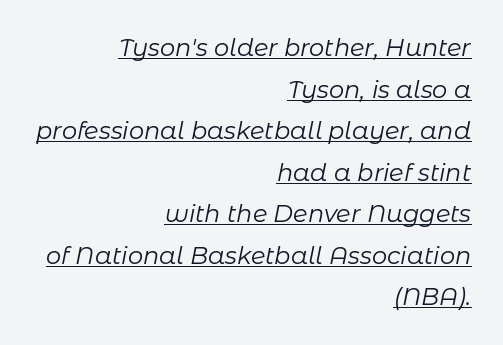
Q: Is the text bold? A: No.
Q: Is the text italic (slanted)? A: Yes, it leans right by about 11 degrees.
Q: Is the text underlined? A: Yes.
Q: How is the paragraph aligned? A: Right-aligned.
Q: Is the spacing between letters normal or unusually wide? A: Normal.
